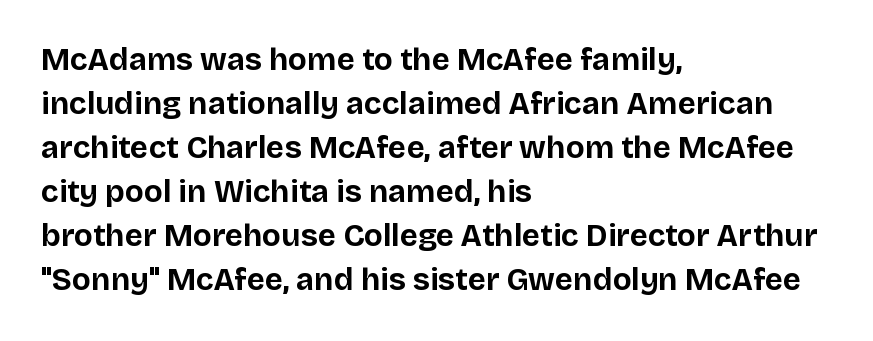
Do the characters align in a grid? No, the font is proportional. Characters follow at the spacing the type designer built in. The rendering anchors every line to the left-hand side. Emphasis by weight is at full strength: bold. Every stem runs plumb, perpendicular to the baseline.
